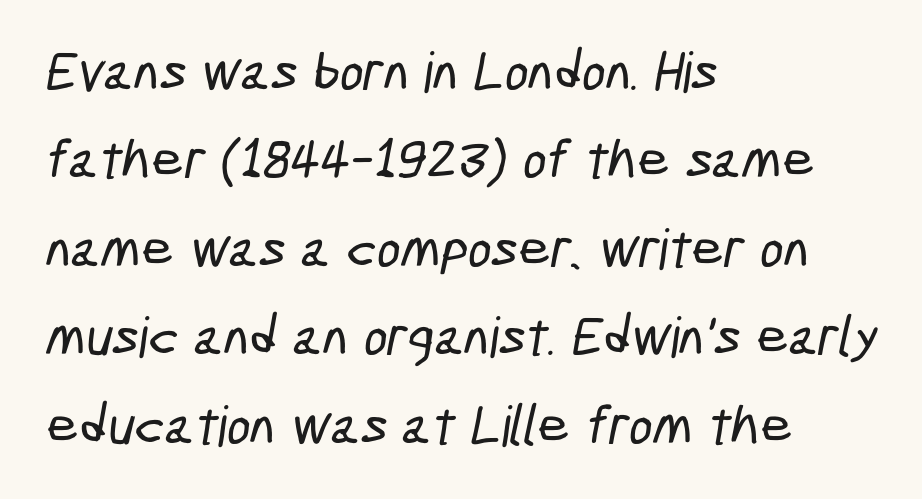
{"serif": "no", "width": "condensed", "stroke_contrast": "low", "x_height": "medium", "monospaced": "no", "underline": "no", "align": "left", "line_spacing": "normal", "line_spacing_ratio": 1.58, "letter_spacing": "normal", "letter_spacing_em": 0.0, "glyph_px": 56}
